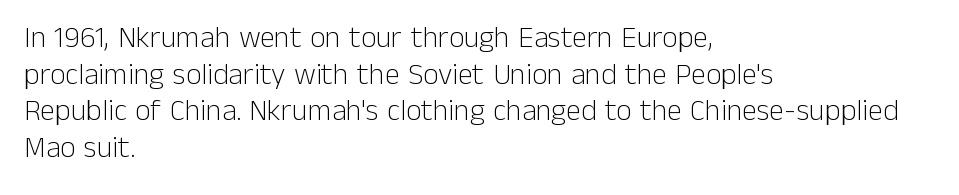
The image shows 30 px light sans-serif type, upright; set left-aligned, line spacing 1.22x, normal letter spacing, not underlined; low stroke contrast and a medium x-height.
